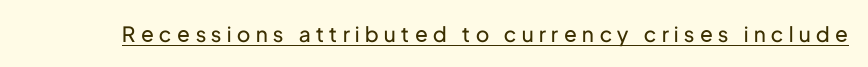
{"italic": "no", "bold": "no", "underline": "yes", "letter_spacing": "wide", "letter_spacing_em": 0.27, "glyph_px": 21}
